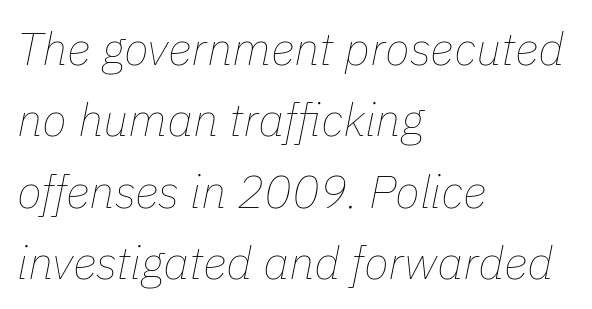
Q: Is the text bold? A: No.
Q: Is the text italic (slanted)? A: Yes, it leans right by about 11 degrees.
Q: Is the text underlined? A: No.
Q: How is the paragraph aligned? A: Left-aligned.
Q: Is the spacing between letters normal or unusually wide? A: Normal.
Q: Is the spacing between lines tight, normal or loose? A: Normal.
Q: Width (condensed, normal, or wide)? A: Normal.
Q: Stroke contrast? A: Low.
Q: x-height? A: Medium.
Q: Monospaced? A: No.
